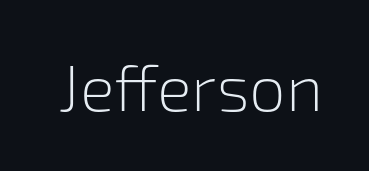
The image shows 65 px light sans-serif type, upright; set normal letter spacing, not underlined; low stroke contrast and a medium x-height.
